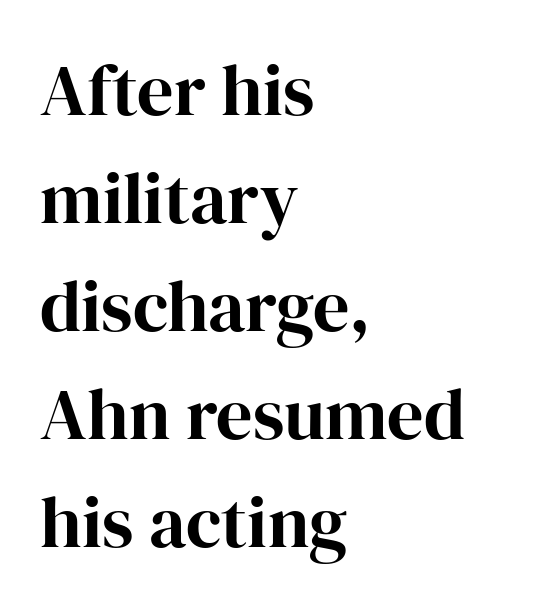
The image shows 72 px serif type, upright; set left-aligned, normal line spacing (1.5x), normal letter spacing, not underlined; high stroke contrast and a medium x-height.
